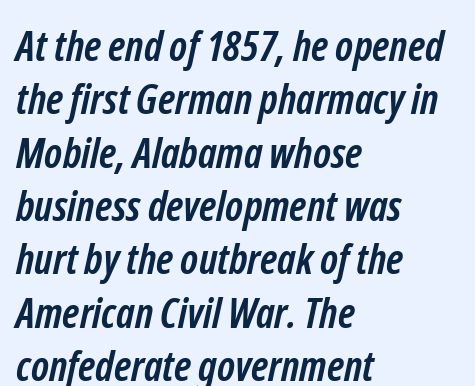
{"serif": "no", "bold": "yes", "weight": "semibold", "width": "condensed", "stroke_contrast": "low", "x_height": "medium", "monospaced": "no", "underline": "no", "align": "left", "line_spacing": "normal", "line_spacing_ratio": 1.27, "letter_spacing": "normal", "letter_spacing_em": 0.0, "glyph_px": 42}
